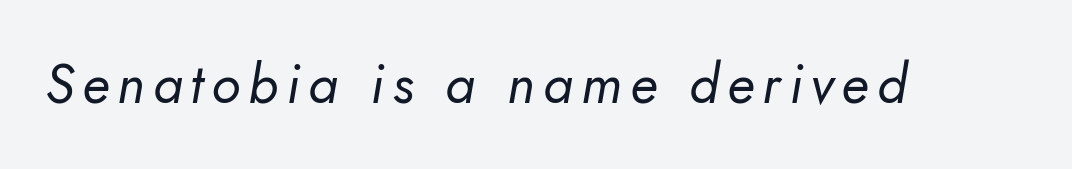
{"serif": "no", "bold": "no", "weight": "regular", "width": "normal", "stroke_contrast": "low", "x_height": "small", "monospaced": "no", "underline": "no", "glyph_px": 54}
